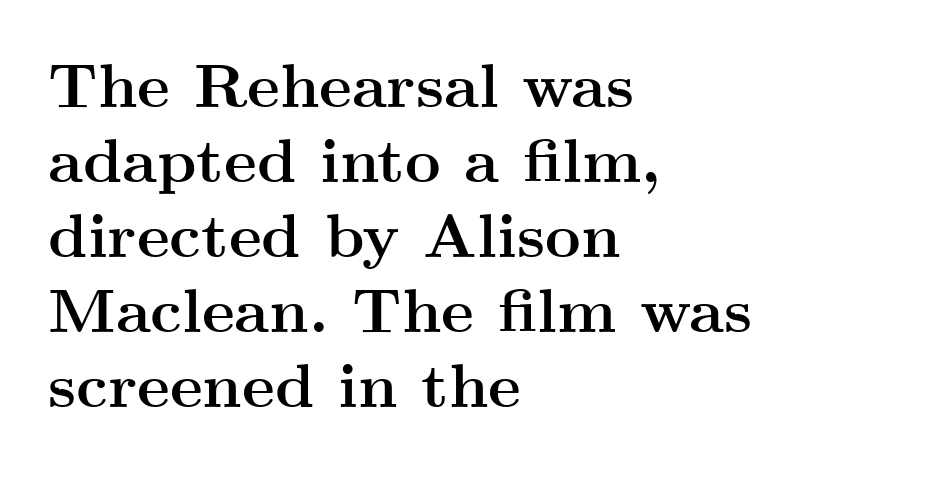
Q: Is the text bold? A: Yes.
Q: Is the text italic (slanted)? A: No, it is upright.
Q: Is the typeface a serif or a sans-serif typeface? A: Serif.
Q: Is the text underlined? A: No.
Q: How is the paragraph aligned? A: Left-aligned.
Q: Is the spacing between letters normal or unusually wide? A: Normal.
Q: Width (condensed, normal, or wide)? A: Wide.
Q: Stroke contrast? A: Medium.
Q: x-height? A: Small.
Q: Monospaced? A: No.
